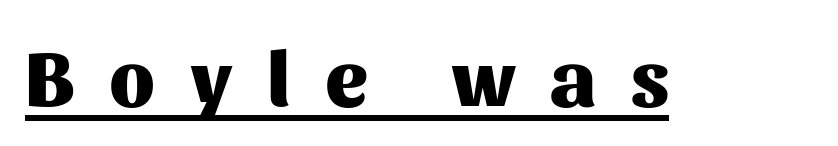
{"serif": "no", "italic": "no", "bold": "yes", "weight": "heavy", "width": "normal", "stroke_contrast": "medium", "x_height": "medium", "monospaced": "no", "underline": "yes", "letter_spacing": "wide", "letter_spacing_em": 0.44, "glyph_px": 79}
